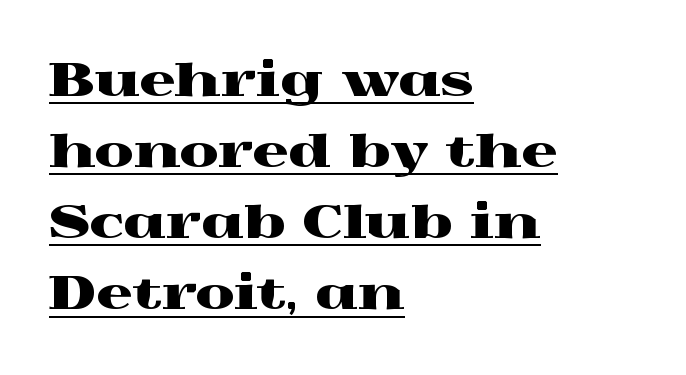
Here the designer chose a conventional face with non-uniform glyph widths. Ascenders rise straight up at ninety degrees. The gaps between neighbouring characters are ordinary and unremarkable. Looks like someone drew a line under every word here. The text was rendered using a seriffed face with decorative stroke endings.
